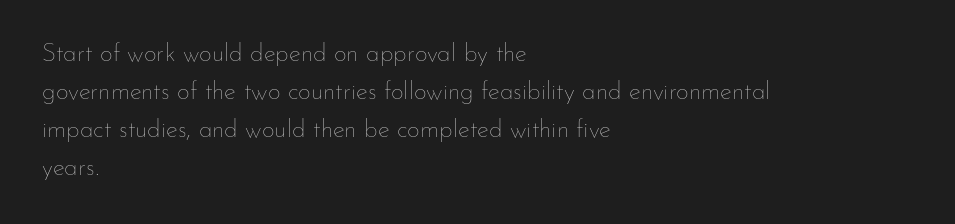
Q: Is the text bold? A: No.
Q: Is the text italic (slanted)? A: No, it is upright.
Q: Is the text underlined? A: No.
Q: How is the paragraph aligned? A: Left-aligned.
Q: Is the spacing between letters normal or unusually wide? A: Normal.
Q: Is the spacing between lines tight, normal or loose? A: Normal.
